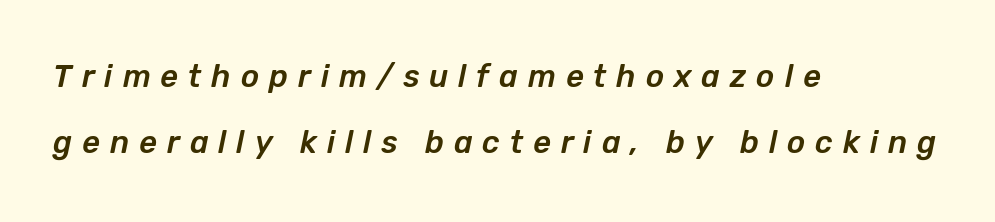
Tall strokes in this sample are angled rather than plumb. The specimen omits any rule beneath the text block's lines. Proportional: the letters do not fall into vertical columns. Observe the wide spacing: letters keep a clear distance from each other. These lines stand farther apart than default settings would place them.
